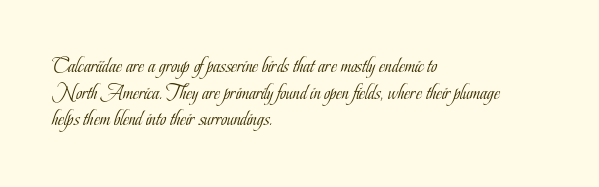
Q: Is the text bold? A: No.
Q: Is the text italic (slanted)? A: Yes.
Q: Is the text underlined? A: No.
Q: How is the paragraph aligned? A: Left-aligned.
Q: Is the spacing between letters normal or unusually wide? A: Normal.
Q: Is the spacing between lines tight, normal or loose? A: Normal.
